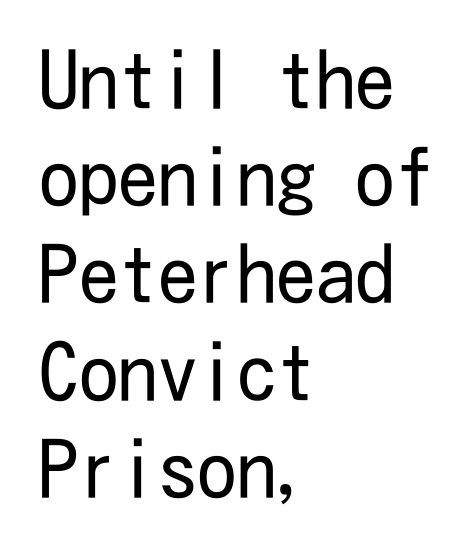
What stands out about the letter spacing? Nothing — it is the standard amount. The passage is arranged the way most books set body copy — flush left. No feet cap the strokes, marking this as sans-serif type. Lines of text with bare space underneath.
